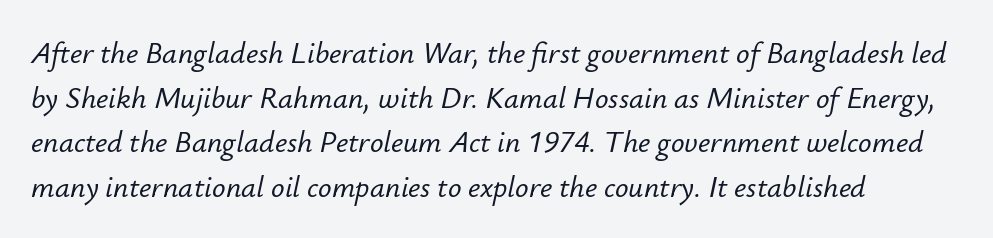
The image shows 30 px text type, italic (leaning right); set left-aligned, normal line spacing (1.49x), normal letter spacing, not underlined; low stroke contrast and a small x-height.
